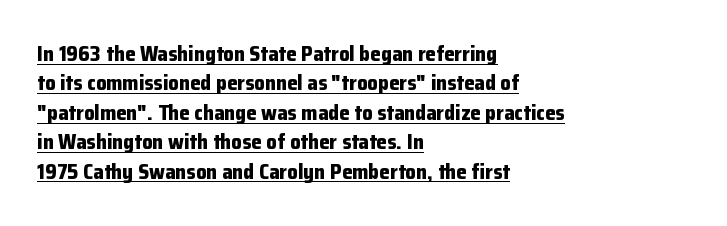
The image shows 21 px bold type, upright; set left-aligned, normal line spacing (1.4x), normal letter spacing, underlined.
